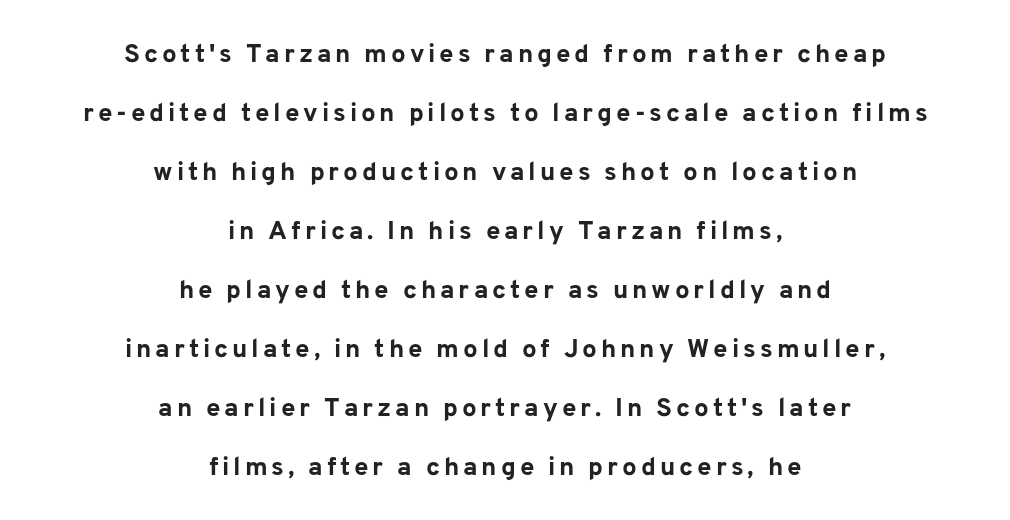
Q: Is the text bold? A: Yes.
Q: Is the text italic (slanted)? A: No, it is upright.
Q: Is the text underlined? A: No.
Q: How is the paragraph aligned? A: Centered.
Q: Is the spacing between lines tight, normal or loose? A: Loose.
